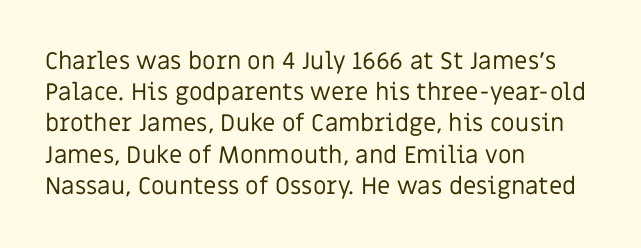
The ragged edge is on the right, which tells us the setting is flush left. The passage shown is not underscored anywhere. These lines were composed using upright roman letters. This sample uses plain, unmodified letter spacing. Reading down the column, the eye jumps a familiar distance to each next line.
